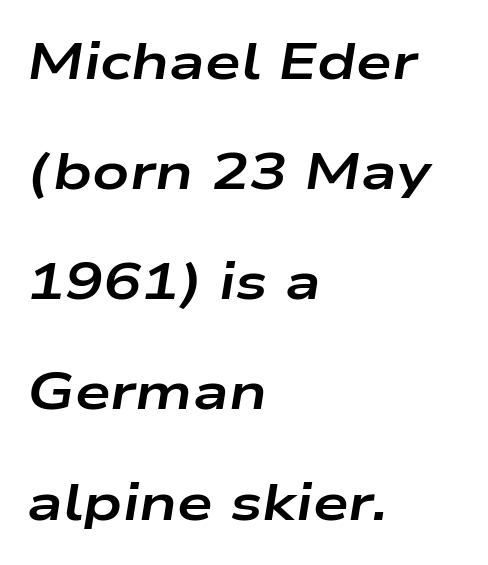
{"italic": "yes", "lean": "right", "slant_degrees": 9, "bold": "yes", "weight": "bold", "width": "wide", "stroke_contrast": "low", "x_height": "medium", "monospaced": "no", "underline": "no", "align": "left", "line_spacing": "loose", "line_spacing_ratio": 2.16, "letter_spacing": "normal", "letter_spacing_em": 0.0, "glyph_px": 51}
